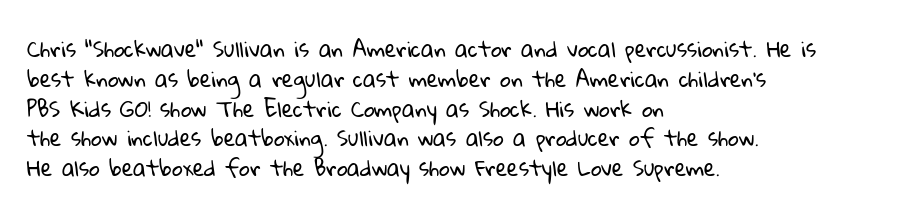
Q: Is the text bold? A: No.
Q: Is the text underlined? A: No.
Q: How is the paragraph aligned? A: Left-aligned.
Q: Is the spacing between letters normal or unusually wide? A: Normal.
Q: Is the spacing between lines tight, normal or loose? A: Normal.
